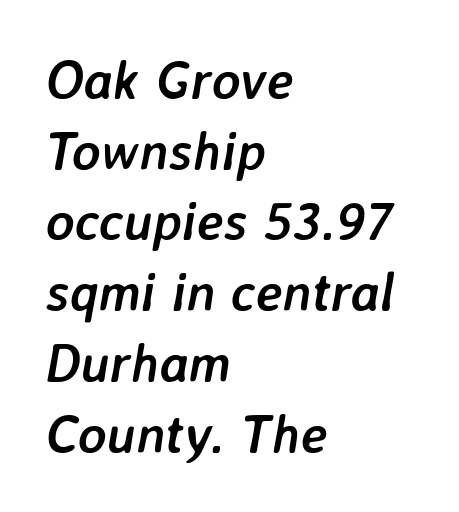
Just letters on the line, the space beneath them empty. Note the varied advance widths — an 'i' is clearly narrower than an 'm'. The rendering applies a slant to the glyphs. The lines are quadded left. Default kerning and tracking; the words read as compact shapes. The lines sit at an ordinary, default distance from one another.
